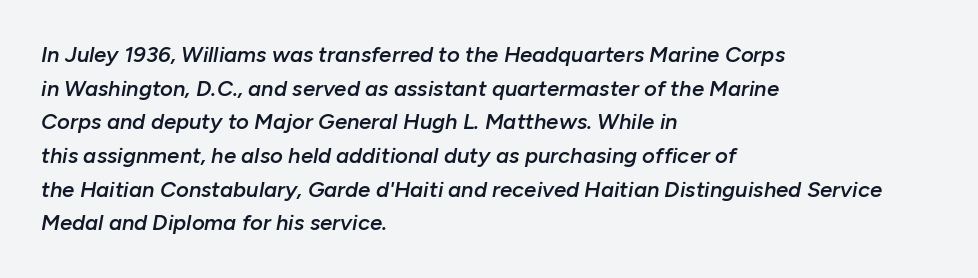
Descenders are the only things crossing below the line. You could call the tracking neutral — neither tight nor loose. On the weight axis this lands at semibold, roughly 600. Evenly set lines give the paragraph a standard silhouette. Italic: yes, the glyphs are oblique.
